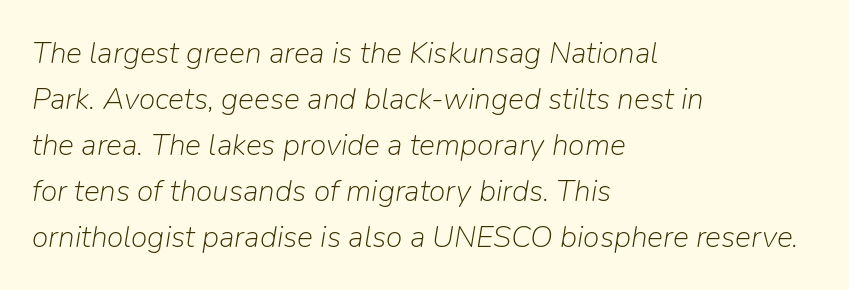
The gaps between neighbouring characters are ordinary and unremarkable. Letters have the restrained weight of plain body copy at most. The face used here is proportionally spaced, like ordinary book or web type. Plain, unruled lines of type.
